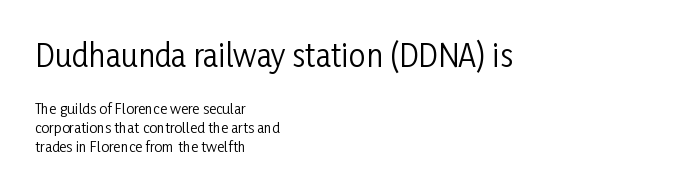
{"serif": "no", "italic": "no", "bold": "no", "weight": "regular", "width": "condensed", "stroke_contrast": "low", "x_height": "medium", "monospaced": "no", "underline": "no", "align": "left", "line_spacing": "normal", "line_spacing_ratio": 1.34, "letter_spacing": "normal", "letter_spacing_em": 0.0, "larger_block": "first", "size_ratio": 2.14, "glyph_px": 30}
